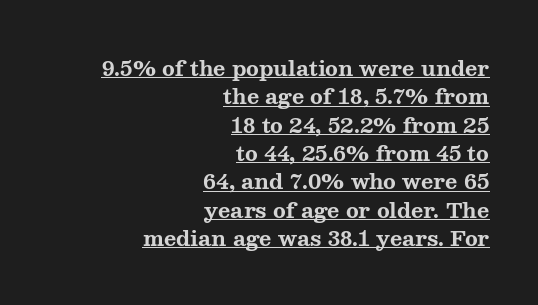
{"italic": "no", "bold": "yes", "underline": "yes", "align": "right", "line_spacing": "normal", "line_spacing_ratio": 1.35, "letter_spacing": "normal", "letter_spacing_em": 0.0, "glyph_px": 21}
